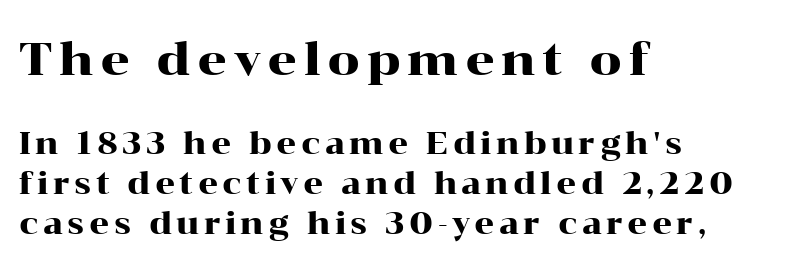
Caption: upper text group enlarged, lower text group reduced. Posture: straight, roman, zero tilt. A clean baseline with only descenders dipping below it. Caption: multi-line text, flush left, ragged right.
